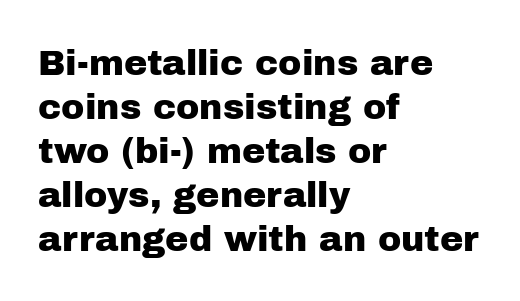
{"serif": "no", "italic": "no", "width": "normal", "stroke_contrast": "low", "x_height": "medium", "monospaced": "no", "underline": "no", "align": "left", "line_spacing": "normal", "line_spacing_ratio": 1.26, "letter_spacing": "normal", "letter_spacing_em": 0.0, "glyph_px": 35}
